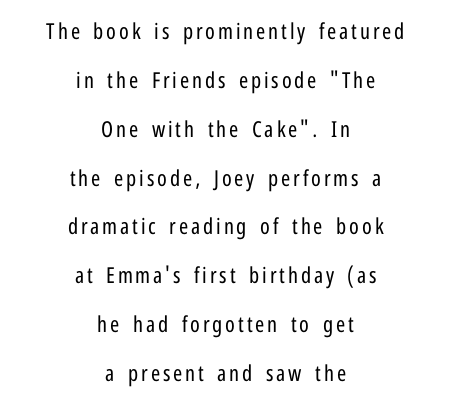
The image shows 22 px text type, upright; set centered, loose line spacing (2.22x), not underlined.
